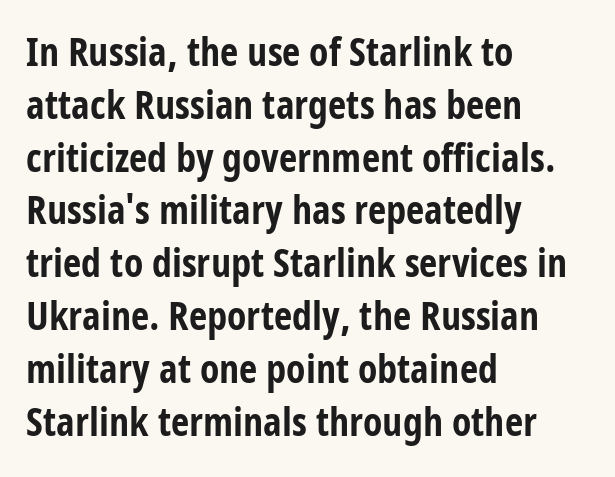
Grotesque or geometric, the face here clearly has no serifs. Rendered with straight, roman letterforms. Vertical spacing — default. Typeset ragged right — the left edge is the straight one.
